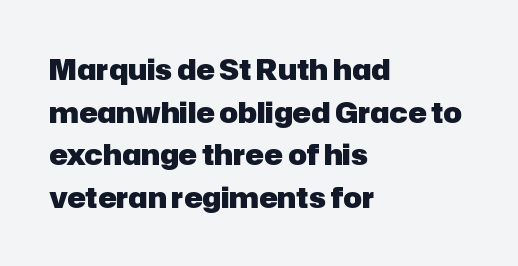
This sample uses an upright cut, with every glyph sitting square on the baseline. Typesetter's note: full bold, strokes at maximum text heaviness. The face used here is a sans, in the tradition of grotesques and geometrics. The foot of each line stays bare and open.
